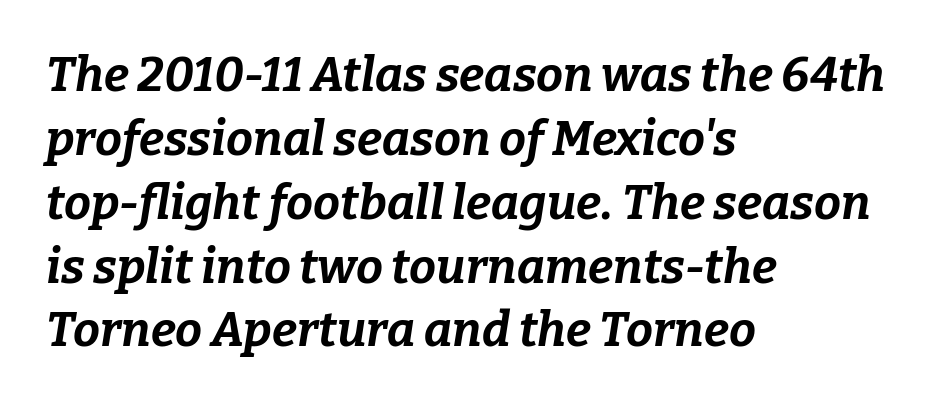
Q: Is the text bold? A: Yes.
Q: Is the text italic (slanted)? A: Yes, it leans right by about 9 degrees.
Q: Is the text underlined? A: No.
Q: How is the paragraph aligned? A: Left-aligned.
Q: Is the spacing between letters normal or unusually wide? A: Normal.
Q: Is the spacing between lines tight, normal or loose? A: Normal.
Q: Width (condensed, normal, or wide)? A: Normal.
Q: Stroke contrast? A: Low.
Q: x-height? A: Medium.
Q: Monospaced? A: No.
